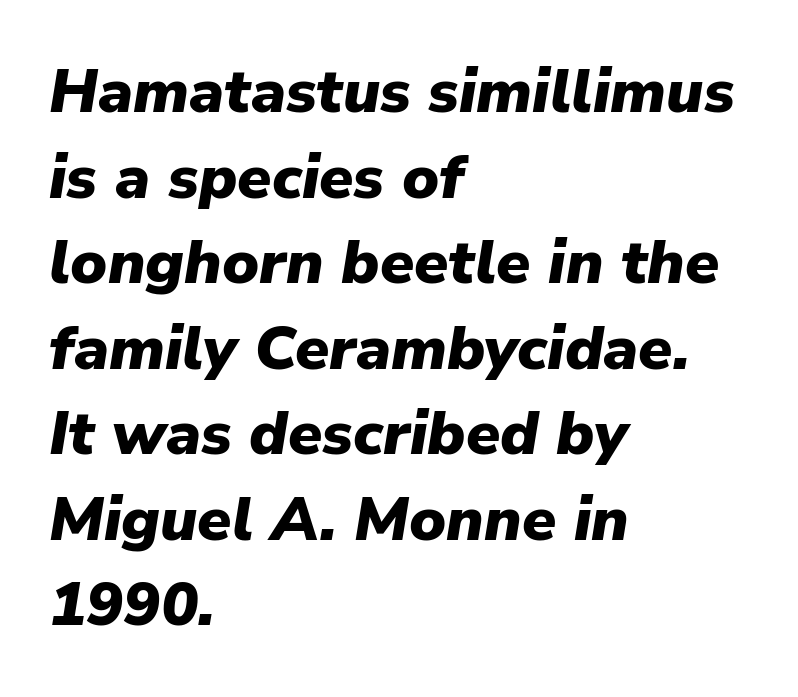
{"italic": "yes", "lean": "right", "slant_degrees": 9, "bold": "yes", "weight": "heavy", "width": "normal", "stroke_contrast": "low", "x_height": "medium", "monospaced": "no", "underline": "no", "align": "left", "line_spacing": "normal", "line_spacing_ratio": 1.38, "letter_spacing": "normal", "letter_spacing_em": 0.0, "glyph_px": 62}
